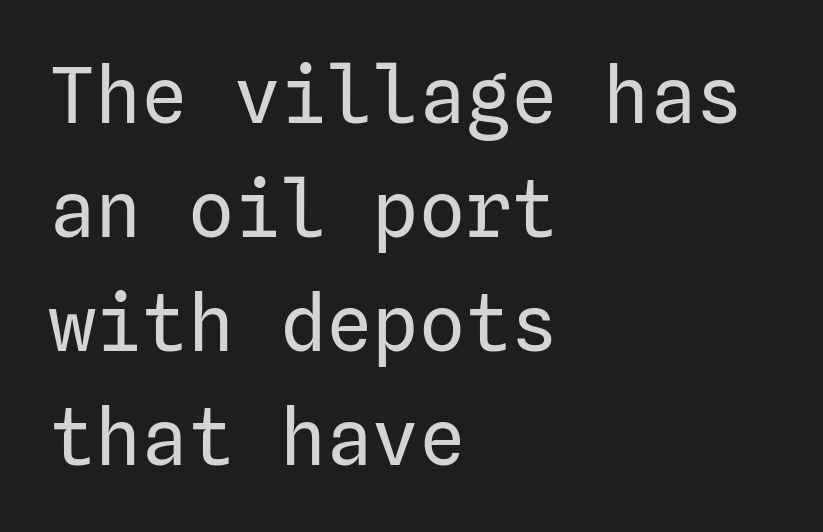
Descender tails drop into unmarked territory. A typesetter would call this zero additional tracking. Think standard paragraph weight, or any step lighter than that. Stroke terminals: plain, sans-serif. Tall strokes in this sample are plumb rather than angled. Horizontal alignment here is leftward, the default for most running prose.
